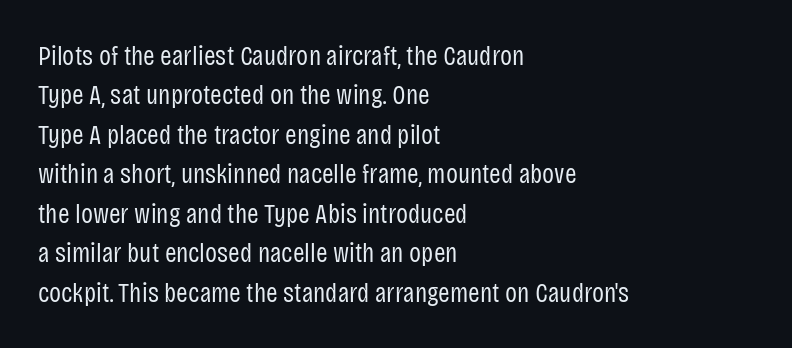
Vertical spacing — default. When letters stand straight like this, we call the style roman or upright. The line texture is even and compact thanks to regular tracking. Each row of text sits above clean, open space. Weight: regular or lighter.
